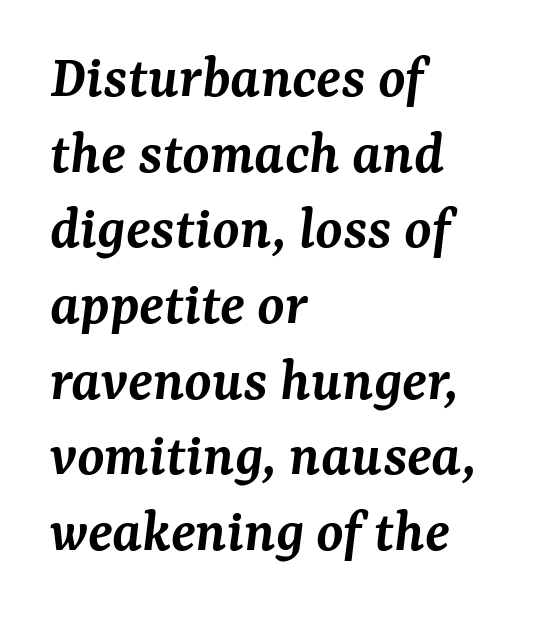
{"serif": "yes", "italic": "yes", "lean": "right", "slant_degrees": 7, "bold": "semi", "weight": "semibold", "width": "normal", "stroke_contrast": "medium", "x_height": "medium", "monospaced": "no", "underline": "no", "align": "left", "line_spacing_ratio": 1.22, "letter_spacing": "normal", "letter_spacing_em": 0.0, "glyph_px": 62}
